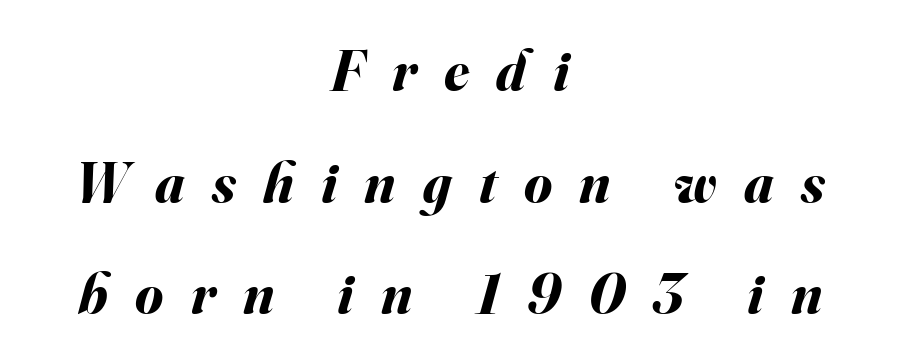
Q: Is the text bold? A: Yes.
Q: Is the text italic (slanted)? A: Yes, it leans right by about 16 degrees.
Q: Is the text underlined? A: No.
Q: How is the paragraph aligned? A: Centered.
Q: Is the spacing between letters normal or unusually wide? A: Unusually wide.
Q: Is the spacing between lines tight, normal or loose? A: Loose.
Q: Width (condensed, normal, or wide)? A: Normal.
Q: Stroke contrast? A: Medium.
Q: x-height? A: Small.
Q: Monospaced? A: No.
